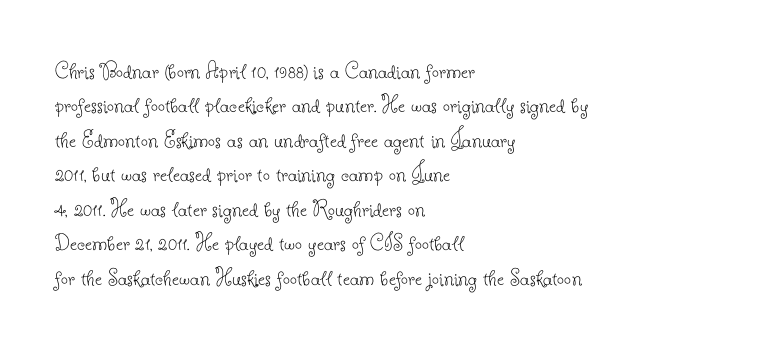
Spacing between characters is what you'd get straight out of the box. The passage shown is not underscored anywhere. The lines in this sample share a left origin and differ only in where they stop. The lines sit at an ordinary, default distance from one another. Is the type heavy? It reads as light-to-regular instead.
